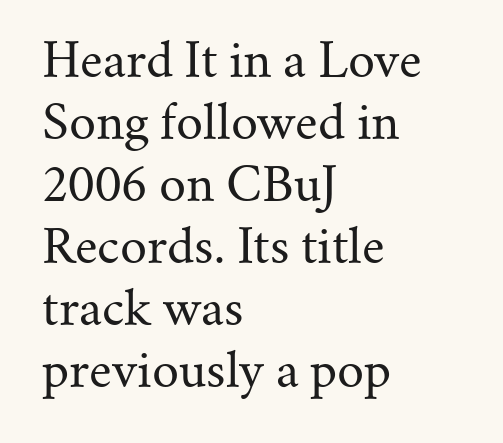
Q: Is the text bold? A: No.
Q: Is the text italic (slanted)? A: No, it is upright.
Q: Is the typeface a serif or a sans-serif typeface? A: Serif.
Q: Is the text underlined? A: No.
Q: How is the paragraph aligned? A: Left-aligned.
Q: Is the spacing between letters normal or unusually wide? A: Normal.
Q: Is the spacing between lines tight, normal or loose? A: Normal.
Q: Width (condensed, normal, or wide)? A: Normal.
Q: Stroke contrast? A: Medium.
Q: x-height? A: Small.
Q: Monospaced? A: No.
